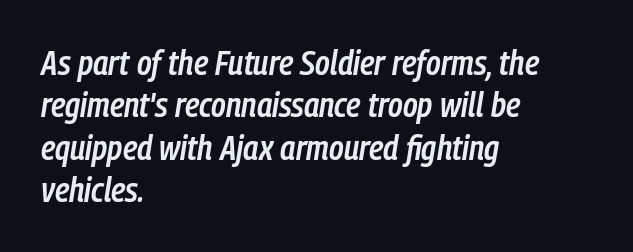
Q: Is the text bold? A: Semi-bold.
Q: Is the text italic (slanted)? A: Yes, it leans right by about 9 degrees.
Q: Is the text underlined? A: No.
Q: How is the paragraph aligned? A: Left-aligned.
Q: Is the spacing between letters normal or unusually wide? A: Normal.
Q: Width (condensed, normal, or wide)? A: Condensed.
Q: Stroke contrast? A: Low.
Q: x-height? A: Medium.
Q: Monospaced? A: No.
